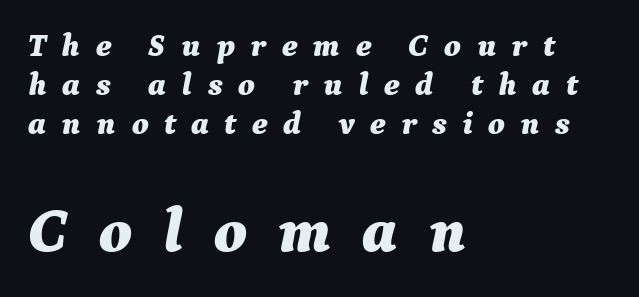
The image shows 63 px bold type, italic (leaning right); set left-aligned, line spacing 1.22x, unusually wide letter spacing (+0.48 em), not underlined; the second (bottom) block is 1.97x larger; medium stroke contrast and a medium x-height.
